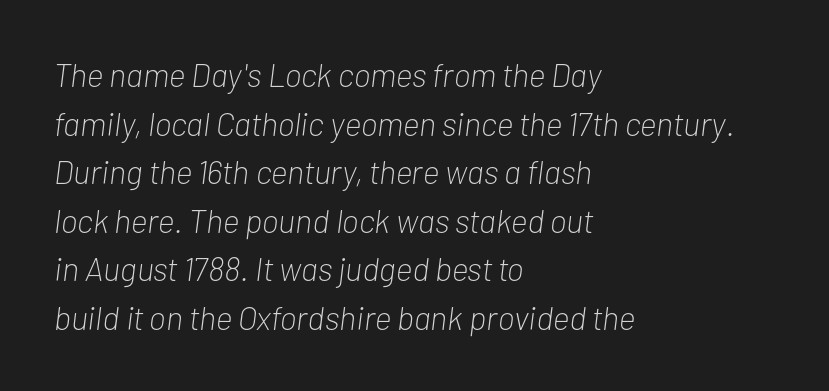
{"italic": "yes", "lean": "right", "slant_degrees": 7, "bold": "no", "weight": "light", "width": "condensed", "stroke_contrast": "low", "x_height": "medium", "monospaced": "no", "underline": "no", "align": "left", "line_spacing": "normal", "line_spacing_ratio": 1.47, "letter_spacing": "normal", "letter_spacing_em": 0.0, "glyph_px": 33}
